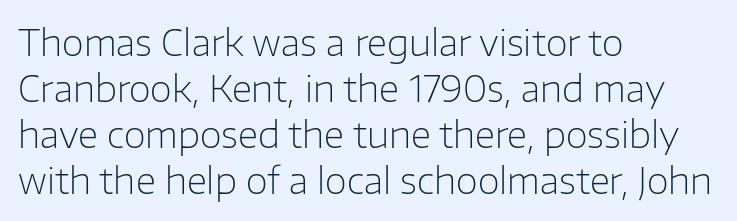
The image shows 36 px light sans-serif type, upright; set left-aligned, normal line spacing (1.28x), normal letter spacing, not underlined; low stroke contrast and a medium x-height.
